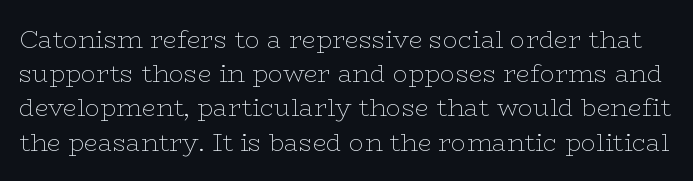
Q: Is the text bold? A: No.
Q: Is the text italic (slanted)? A: No, it is upright.
Q: Is the text underlined? A: No.
Q: Is the spacing between letters normal or unusually wide? A: Normal.
Q: Is the spacing between lines tight, normal or loose? A: Normal.
